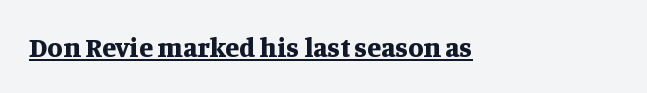
{"serif": "yes", "italic": "no", "bold": "yes", "weight": "bold", "width": "normal", "stroke_contrast": "medium", "x_height": "large", "monospaced": "no", "underline": "yes", "letter_spacing": "normal", "letter_spacing_em": 0.0, "glyph_px": 28}
